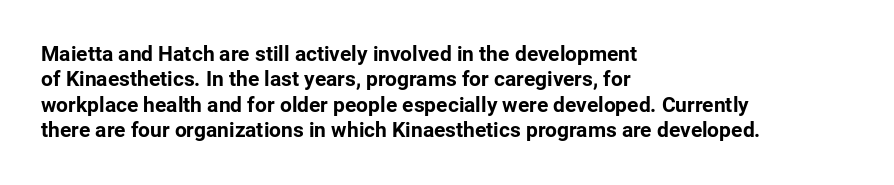
Q: Is the text bold? A: Yes.
Q: Is the text italic (slanted)? A: No, it is upright.
Q: Is the text underlined? A: No.
Q: How is the paragraph aligned? A: Left-aligned.
Q: Is the spacing between letters normal or unusually wide? A: Normal.
